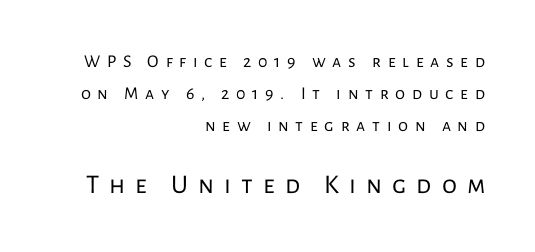
Clear beneath every line of the passage. The face used here is rendered with a markedly widened letterfit. Typeset ragged left — the right edge is the straight one. It's the straight-up-and-down kind of type. No chunkiness to these letters — they're not bold.
